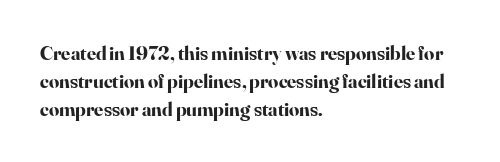
Q: Is the text bold? A: Yes.
Q: Is the text italic (slanted)? A: No, it is upright.
Q: Is the text underlined? A: No.
Q: How is the paragraph aligned? A: Left-aligned.
Q: Is the spacing between letters normal or unusually wide? A: Normal.
Q: Is the spacing between lines tight, normal or loose? A: Normal.
